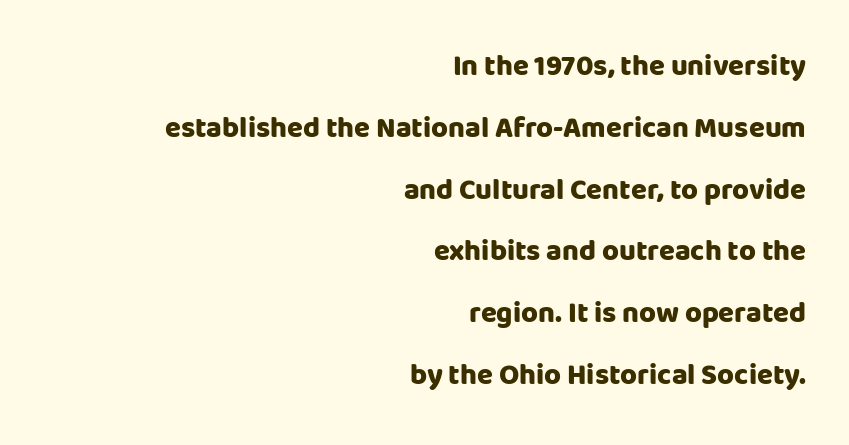
The image shows 29 px heavy sans-serif type, upright; set right-aligned, loose line spacing (2.13x), normal letter spacing, not underlined; low stroke contrast and a large x-height.
